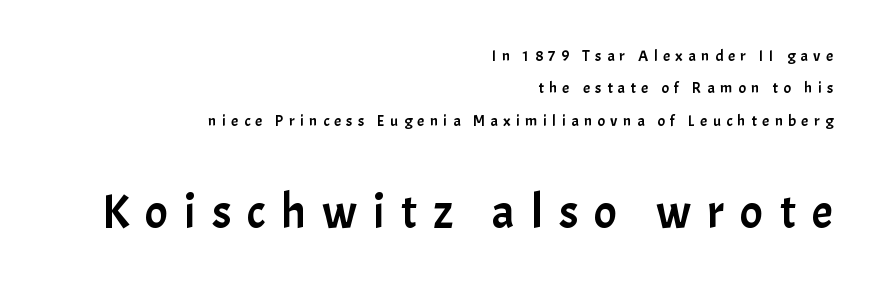
Q: Is the text italic (slanted)? A: No, it is upright.
Q: Is the typeface a serif or a sans-serif typeface? A: Sans-serif.
Q: Is the text underlined? A: No.
Q: How is the paragraph aligned? A: Right-aligned.
Q: Is the spacing between letters normal or unusually wide? A: Unusually wide.
Q: Is the spacing between lines tight, normal or loose? A: Loose.
Q: Which block of text is set in a larger size, the first (top) or the second (bottom)? A: The second (bottom) one.
Q: Width (condensed, normal, or wide)? A: Normal.
Q: Stroke contrast? A: Low.
Q: x-height? A: Medium.
Q: Monospaced? A: No.
